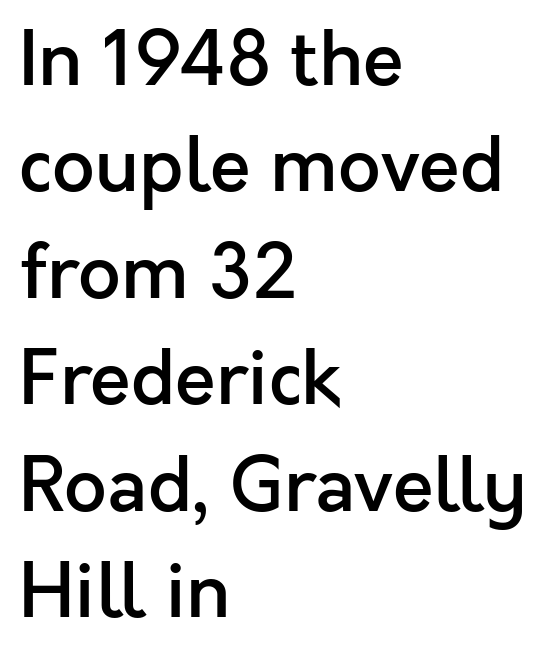
Reading down the column, the eye jumps a familiar distance to each next line. A sans-serif font was chosen for this passage. Summary of weight: moderately heavy, a semibold. The lines are quadded left.
